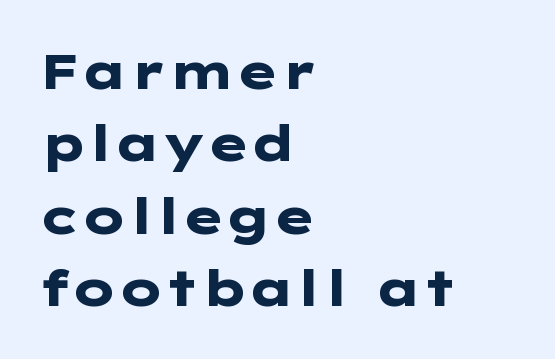
The image shows 50 px heavy, wide sans-serif type, upright; set left-aligned, normal line spacing (1.45x), normal letter spacing, not underlined; low stroke contrast and a medium x-height.
